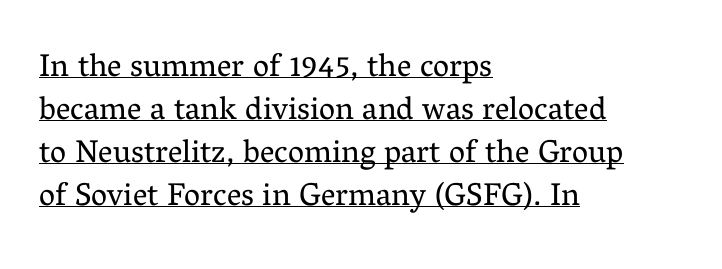
{"serif": "yes", "italic": "no", "bold": "no", "weight": "regular", "width": "normal", "stroke_contrast": "medium", "x_height": "medium", "monospaced": "no", "underline": "yes", "align": "left", "line_spacing": "normal", "line_spacing_ratio": 1.34, "letter_spacing": "normal", "letter_spacing_em": 0.0, "glyph_px": 32}
